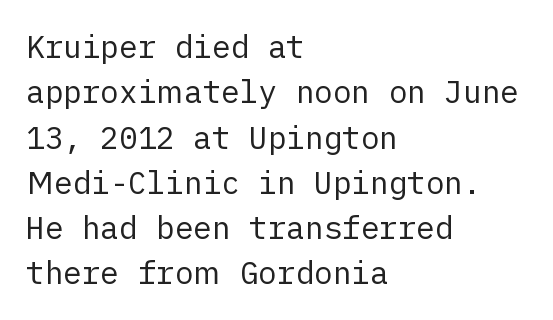
Q: Is the text bold? A: No.
Q: Is the text italic (slanted)? A: No, it is upright.
Q: Is the typeface a serif or a sans-serif typeface? A: Sans-serif.
Q: Is the text underlined? A: No.
Q: How is the paragraph aligned? A: Left-aligned.
Q: Is the spacing between letters normal or unusually wide? A: Normal.
Q: Is the spacing between lines tight, normal or loose? A: Normal.
Q: Width (condensed, normal, or wide)? A: Normal.
Q: Stroke contrast? A: Low.
Q: x-height? A: Medium.
